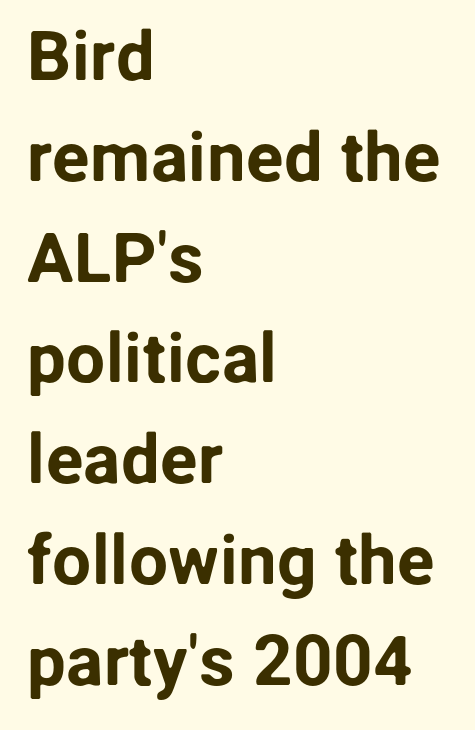
Q: Is the text italic (slanted)? A: No, it is upright.
Q: Is the typeface a serif or a sans-serif typeface? A: Sans-serif.
Q: Is the text underlined? A: No.
Q: How is the paragraph aligned? A: Left-aligned.
Q: Is the spacing between letters normal or unusually wide? A: Normal.
Q: Is the spacing between lines tight, normal or loose? A: Normal.
Q: Width (condensed, normal, or wide)? A: Normal.
Q: Stroke contrast? A: Low.
Q: x-height? A: Medium.
Q: Monospaced? A: No.
